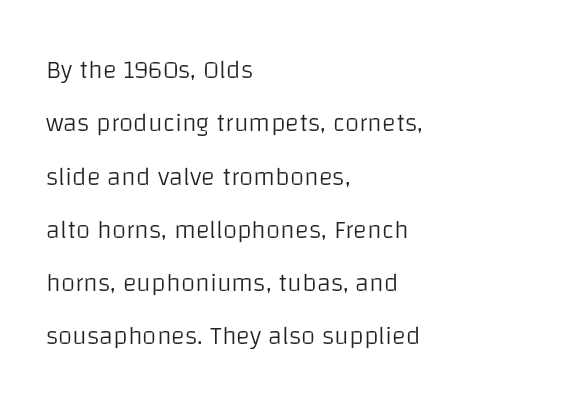
Q: Is the text bold? A: No.
Q: Is the text italic (slanted)? A: No, it is upright.
Q: Is the text underlined? A: No.
Q: How is the paragraph aligned? A: Left-aligned.
Q: Is the spacing between letters normal or unusually wide? A: Normal.
Q: Is the spacing between lines tight, normal or loose? A: Loose.
